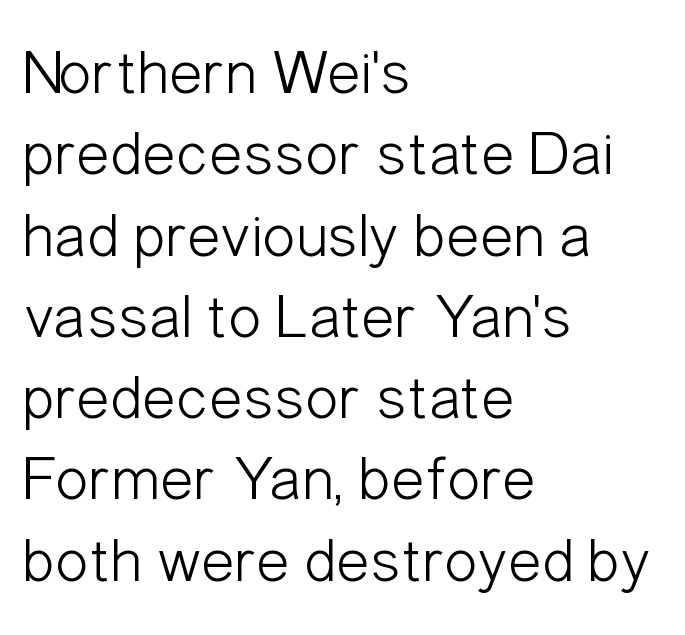
Does the lettering tilt? It doesn't — this is upright. Note the varied advance widths — an 'i' is clearly narrower than an 'm'. Visually the block forms a straight wall on the left and a jagged coastline on the right. How would I describe the line gaps? Plain and ordinary. Letter spacing: default. The designer went with a sans here, leaving each stem footless.
